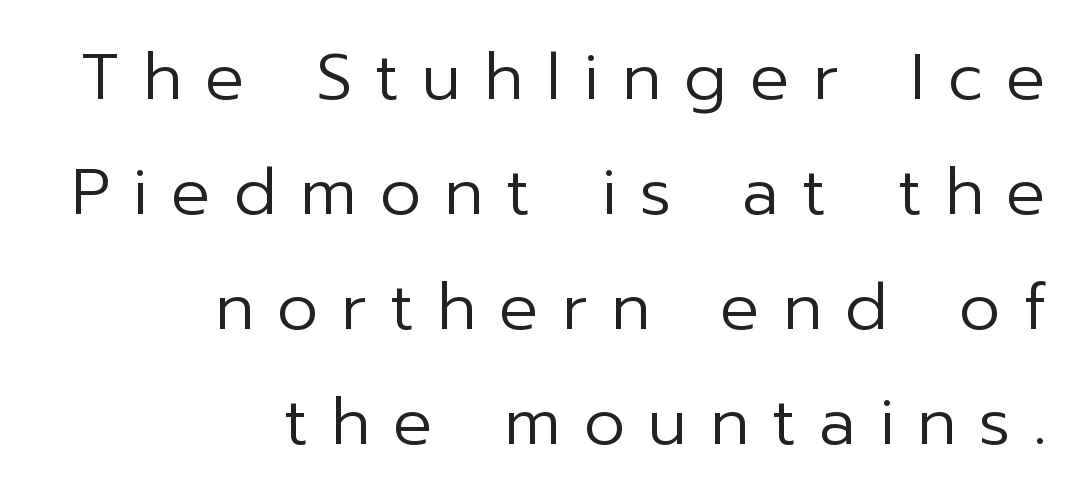
The rendering uses natural spacing where letterforms have individual widths. A quiet, ordinary-to-light weight characterises the typeface. Nope, no serifs anywhere on these letters. Each row of text sits above clean, open space. How are the letters spaced? Widely, with obvious added tracking.
